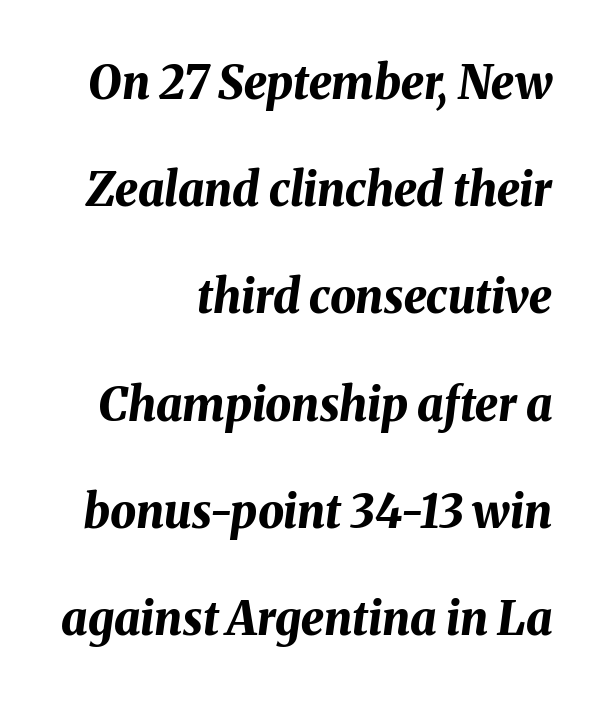
Q: Is the text bold? A: Yes.
Q: Is the text italic (slanted)? A: Yes, it leans right by about 8 degrees.
Q: Is the text underlined? A: No.
Q: How is the paragraph aligned? A: Right-aligned.
Q: Is the spacing between letters normal or unusually wide? A: Normal.
Q: Is the spacing between lines tight, normal or loose? A: Loose.
Q: Width (condensed, normal, or wide)? A: Normal.
Q: Stroke contrast? A: Medium.
Q: x-height? A: Medium.
Q: Monospaced? A: No.
